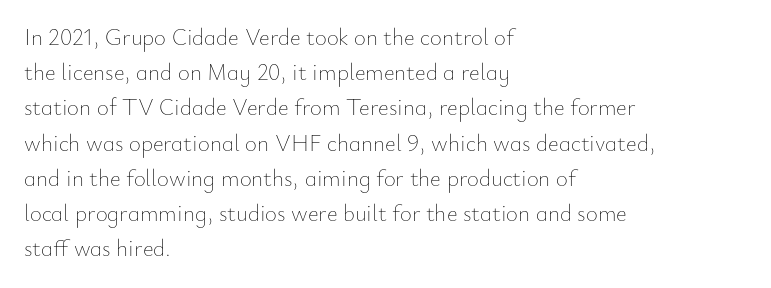
{"italic": "no", "bold": "no", "underline": "no", "align": "left", "line_spacing": "normal", "line_spacing_ratio": 1.53, "letter_spacing": "normal", "letter_spacing_em": 0.0, "glyph_px": 23}
